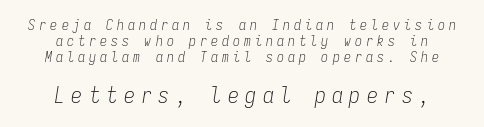
{"italic": "yes", "lean": "right", "slant_degrees": 9, "bold": "no", "underline": "no", "align": "center", "line_spacing": "tight", "line_spacing_ratio": 1.14, "letter_spacing": "wide", "letter_spacing_em": 0.29, "larger_block": "second", "size_ratio": 1.57, "glyph_px": 22}
